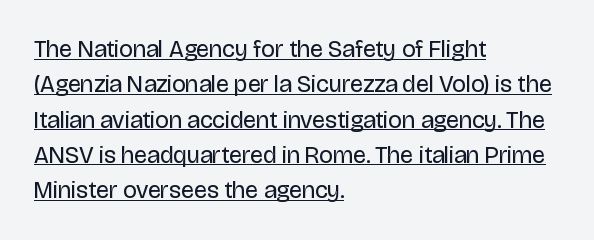
{"italic": "no", "bold": "no", "underline": "yes", "align": "left", "line_spacing": "normal", "line_spacing_ratio": 1.47, "letter_spacing": "normal", "letter_spacing_em": 0.0, "glyph_px": 24}
